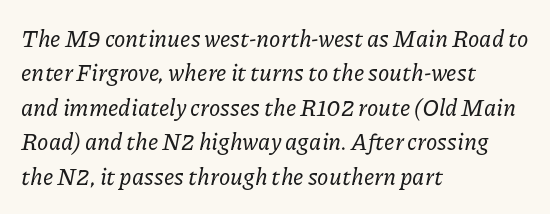
The image shows 23 px text type, italic (leaning right); set left-aligned, normal line spacing (1.5x), normal letter spacing, not underlined.
